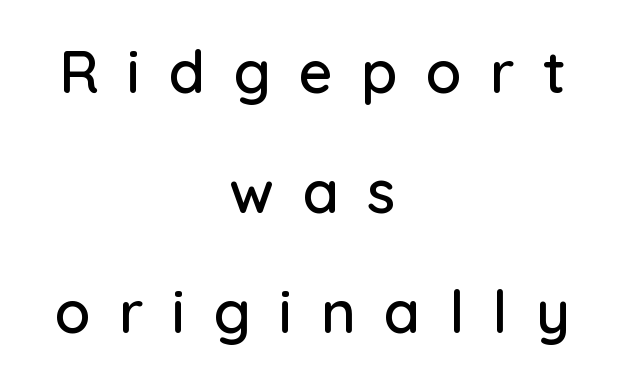
The lines are spread far apart with generous leading. Proportional: the letters do not fall into vertical columns. Classification — sans serif. The strip under each line holds only bare page.
